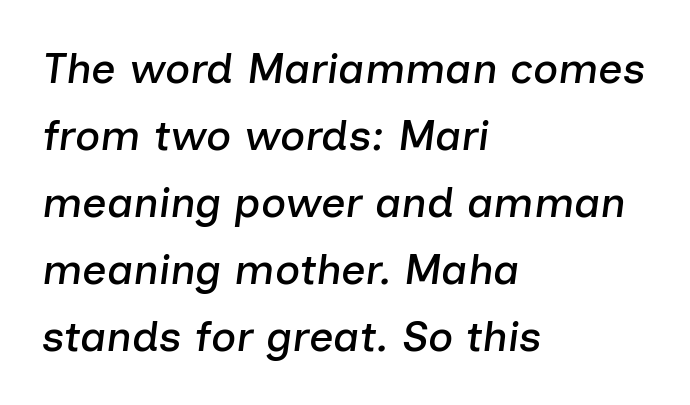
The image shows 43 px text type, italic (leaning right); set left-aligned, normal line spacing (1.56x), normal letter spacing, not underlined; low stroke contrast and a medium x-height.
